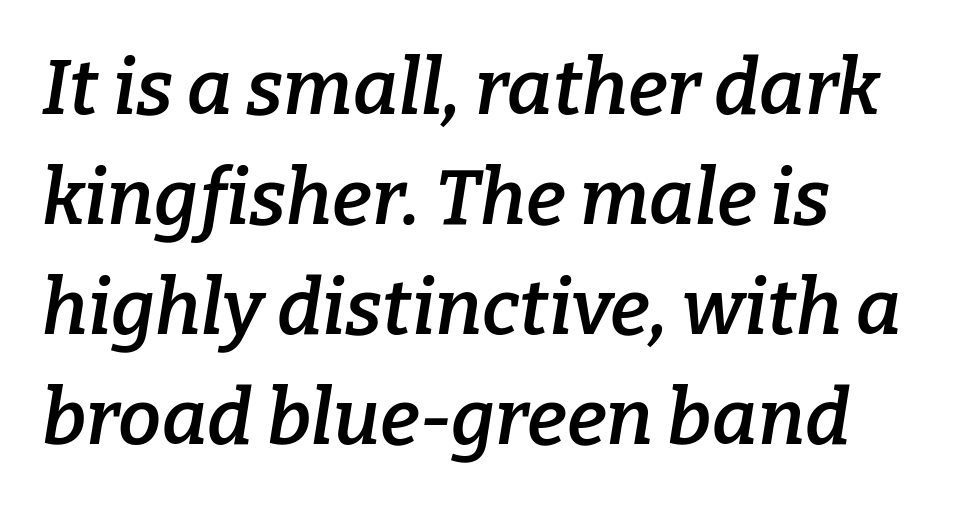
{"serif": "yes", "italic": "yes", "lean": "right", "slant_degrees": 9, "bold": "semi", "weight": "semibold", "width": "normal", "stroke_contrast": "low", "x_height": "medium", "monospaced": "no", "underline": "no", "line_spacing": "normal", "line_spacing_ratio": 1.43, "letter_spacing": "normal", "letter_spacing_em": 0.0, "glyph_px": 77}
